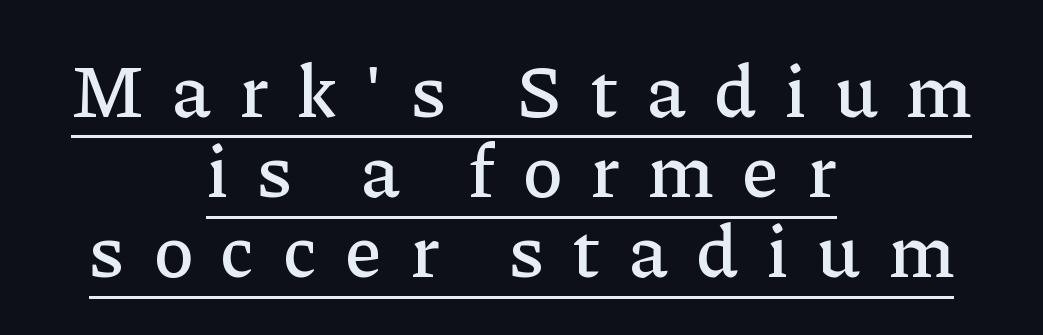
Q: Is the text italic (slanted)? A: No, it is upright.
Q: Is the typeface a serif or a sans-serif typeface? A: Serif.
Q: Is the text underlined? A: Yes.
Q: How is the paragraph aligned? A: Centered.
Q: Is the spacing between letters normal or unusually wide? A: Unusually wide.
Q: Is the spacing between lines tight, normal or loose? A: Tight.
Q: Width (condensed, normal, or wide)? A: Normal.
Q: Stroke contrast? A: Low.
Q: x-height? A: Medium.
Q: Monospaced? A: No.
